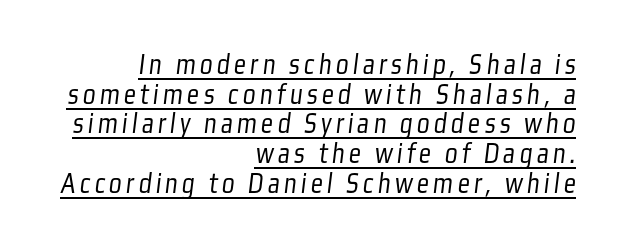
{"serif": "no", "bold": "no", "weight": "light", "width": "condensed", "stroke_contrast": "low", "x_height": "medium", "monospaced": "no", "underline": "yes", "align": "right", "line_spacing": "tight", "line_spacing_ratio": 0.99, "glyph_px": 30}
